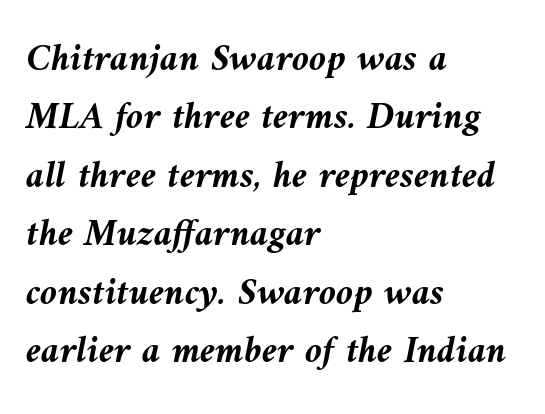
{"italic": "yes", "lean": "left", "slant_degrees": 9, "bold": "yes", "weight": "semibold", "width": "normal", "stroke_contrast": "medium", "x_height": "medium", "monospaced": "no", "underline": "no", "align": "left", "line_spacing": "normal", "line_spacing_ratio": 1.5, "letter_spacing": "normal", "letter_spacing_em": 0.0, "glyph_px": 39}
